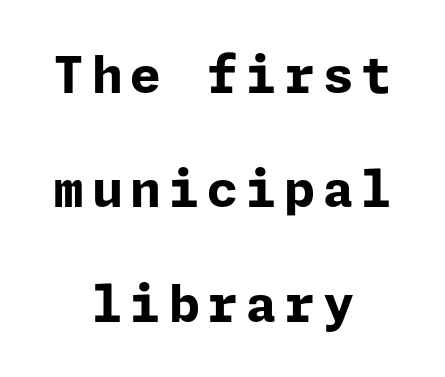
Q: Is the text bold? A: Yes.
Q: Is the text italic (slanted)? A: No, it is upright.
Q: Is the typeface a serif or a sans-serif typeface? A: Sans-serif.
Q: Is the text underlined? A: No.
Q: How is the paragraph aligned? A: Centered.
Q: Is the spacing between lines tight, normal or loose? A: Loose.
Q: Width (condensed, normal, or wide)? A: Normal.
Q: Stroke contrast? A: Low.
Q: x-height? A: Medium.
